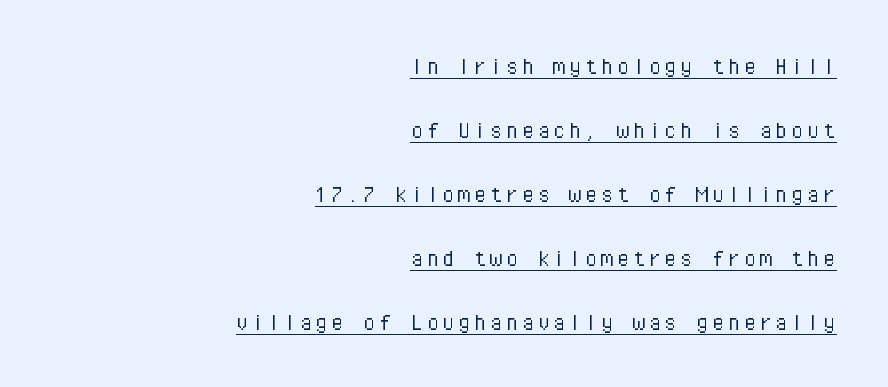
The image shows 26 px text type, upright; set right-aligned, loose line spacing (2.46x), underlined.
